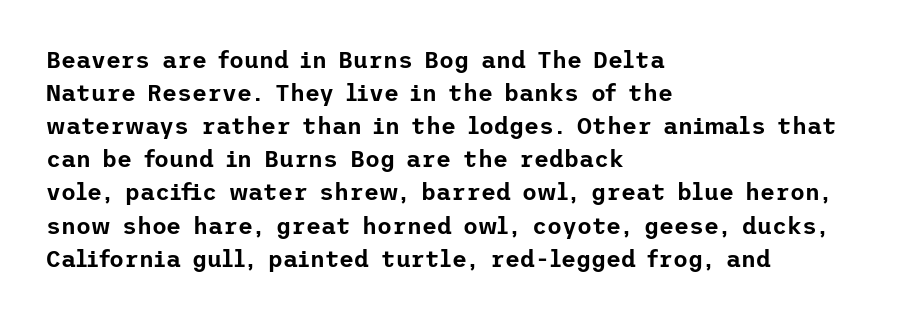
Q: Is the text italic (slanted)? A: No, it is upright.
Q: Is the text underlined? A: No.
Q: How is the paragraph aligned? A: Left-aligned.
Q: Is the spacing between letters normal or unusually wide? A: Normal.
Q: Is the spacing between lines tight, normal or loose? A: Normal.
